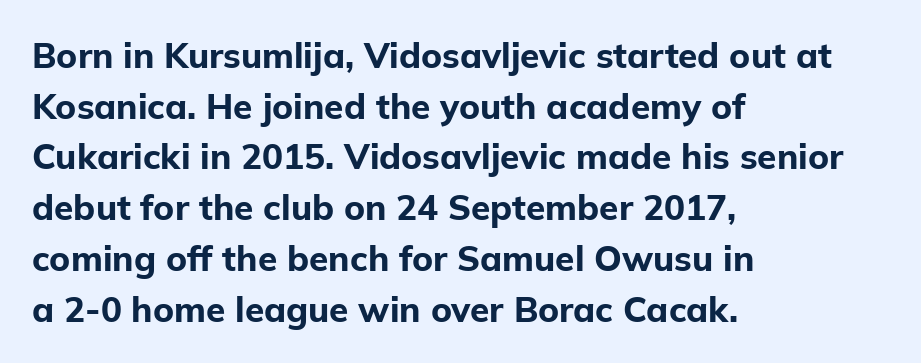
Q: Is the text bold? A: Yes.
Q: Is the text italic (slanted)? A: No, it is upright.
Q: Is the typeface a serif or a sans-serif typeface? A: Sans-serif.
Q: Is the text underlined? A: No.
Q: How is the paragraph aligned? A: Left-aligned.
Q: Is the spacing between letters normal or unusually wide? A: Normal.
Q: Is the spacing between lines tight, normal or loose? A: Normal.
Q: Width (condensed, normal, or wide)? A: Normal.
Q: Stroke contrast? A: Low.
Q: x-height? A: Medium.
Q: Monospaced? A: No.
